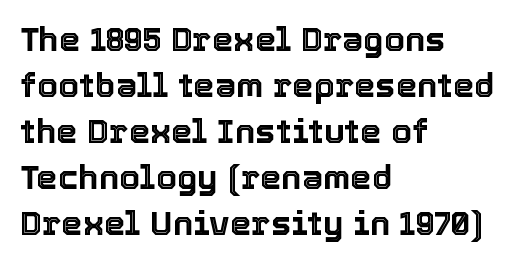
{"italic": "no", "width": "normal", "x_height": "medium", "monospaced": "no", "underline": "no", "align": "left", "line_spacing": "normal", "line_spacing_ratio": 1.35, "letter_spacing": "normal", "letter_spacing_em": 0.0, "glyph_px": 34}
